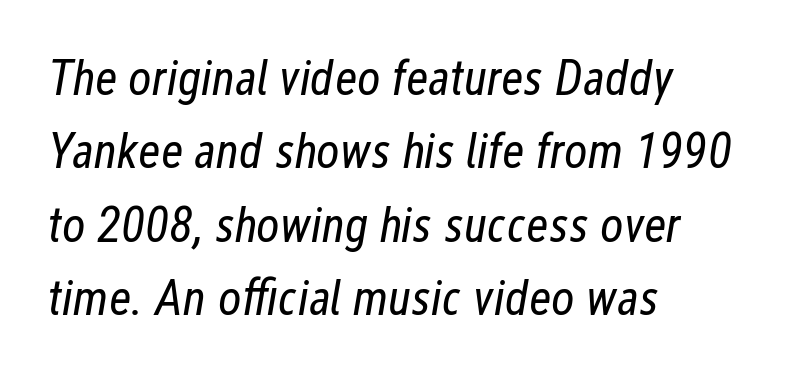
Each letter keeps its own natural width here, so spacing adapts to shape. In terms of posture, this sample is oblique. Casual observation: everything's shoved over to the left. The rendering keeps characters at their native spacing. The characters are drawn with everyday or finer stroke widths.
